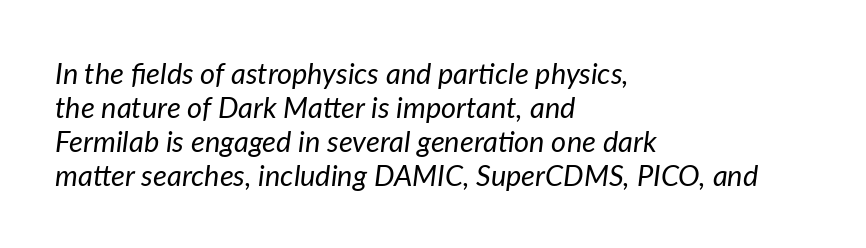
{"italic": "yes", "lean": "right", "slant_degrees": 7, "bold": "no", "weight": "regular", "width": "normal", "stroke_contrast": "low", "x_height": "medium", "monospaced": "no", "underline": "no", "align": "left", "line_spacing_ratio": 1.17, "letter_spacing": "normal", "letter_spacing_em": 0.0, "glyph_px": 29}
